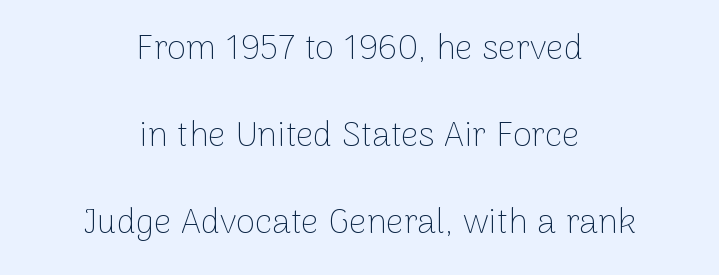
The image shows 35 px thin sans-serif type, upright; set centered, loose line spacing (2.49x), normal letter spacing, not underlined; low stroke contrast and a medium x-height.
